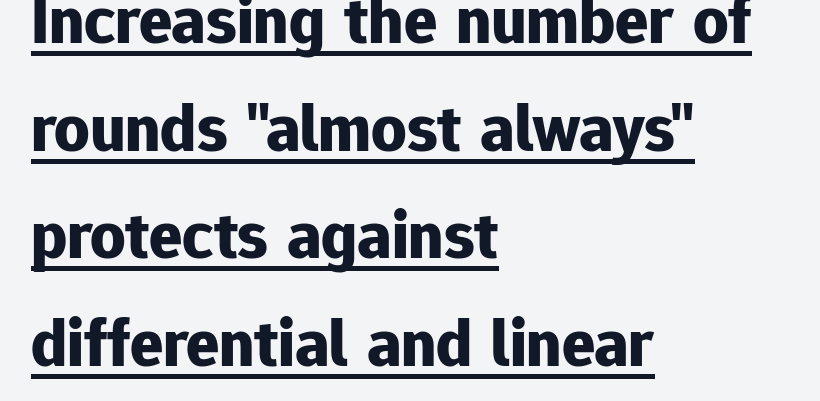
{"serif": "no", "italic": "no", "bold": "yes", "weight": "bold", "width": "normal", "stroke_contrast": "low", "x_height": "medium", "monospaced": "no", "underline": "yes", "align": "left", "line_spacing": "normal", "line_spacing_ratio": 1.56, "letter_spacing": "normal", "letter_spacing_em": 0.0, "glyph_px": 69}
